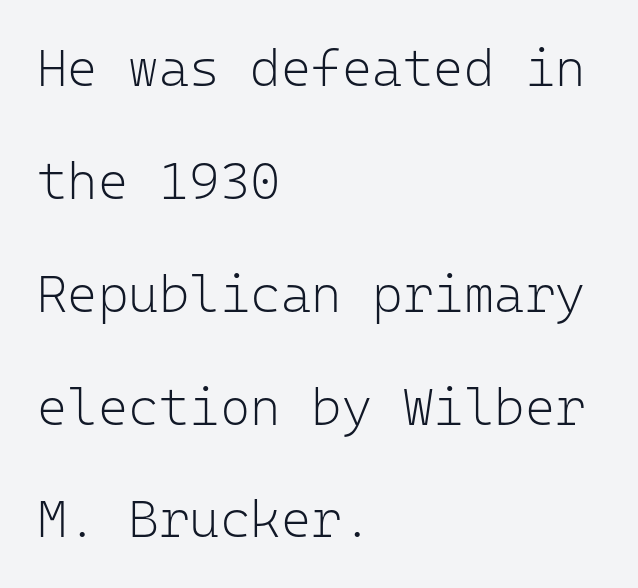
{"serif": "no", "italic": "no", "bold": "no", "weight": "light", "width": "normal", "stroke_contrast": "low", "x_height": "medium", "monospaced": "yes", "underline": "no", "align": "left", "line_spacing": "loose", "line_spacing_ratio": 2.17, "letter_spacing": "normal", "letter_spacing_em": 0.0, "glyph_px": 52}
